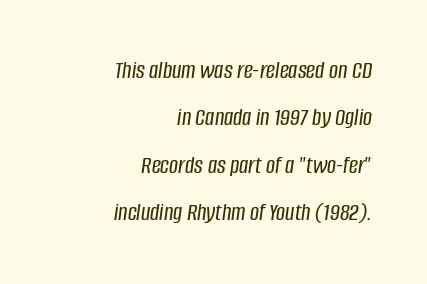
{"italic": "yes", "lean": "right", "slant_degrees": 8, "underline": "no", "align": "right", "line_spacing": "loose", "line_spacing_ratio": 1.9, "letter_spacing": "normal", "letter_spacing_em": 0.0, "glyph_px": 25}
